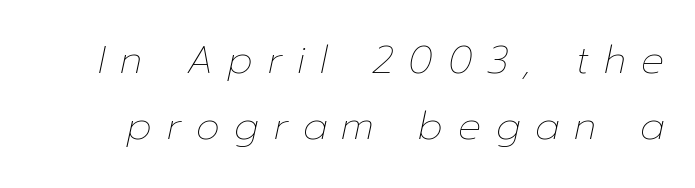
Q: Is the text bold? A: No.
Q: Is the text italic (slanted)? A: Yes, it leans right by about 12 degrees.
Q: Is the text underlined? A: No.
Q: Is the spacing between letters normal or unusually wide? A: Unusually wide.
Q: Width (condensed, normal, or wide)? A: Normal.
Q: Stroke contrast? A: Low.
Q: x-height? A: Medium.
Q: Monospaced? A: No.
